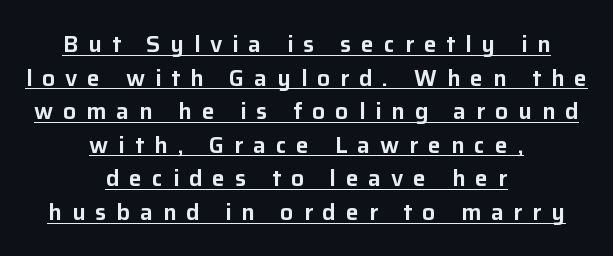
{"italic": "no", "underline": "yes", "align": "center", "line_spacing": "normal", "line_spacing_ratio": 1.46, "letter_spacing": "wide", "letter_spacing_em": 0.43, "glyph_px": 23}
